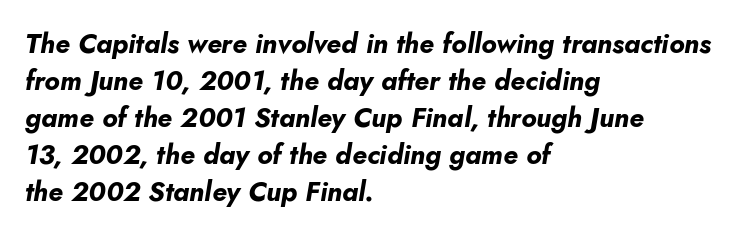
{"italic": "yes", "lean": "right", "slant_degrees": 10, "bold": "yes", "underline": "no", "align": "left", "line_spacing": "normal", "line_spacing_ratio": 1.37, "letter_spacing": "normal", "letter_spacing_em": 0.0, "glyph_px": 27}
